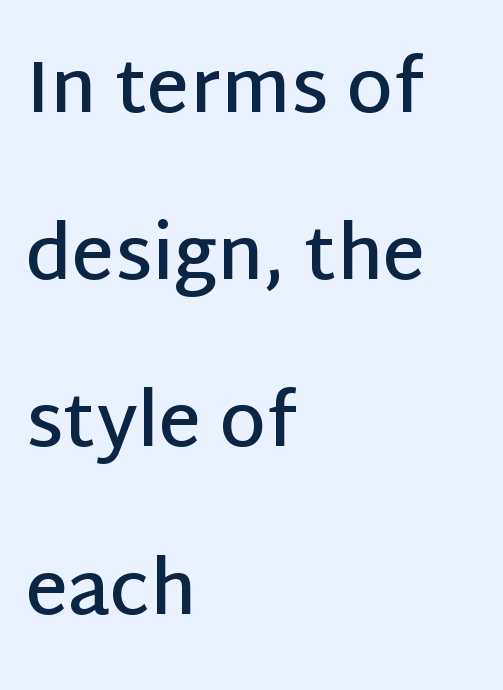
Q: Is the text bold? A: Semi-bold.
Q: Is the text italic (slanted)? A: No, it is upright.
Q: Is the typeface a serif or a sans-serif typeface? A: Sans-serif.
Q: Is the text underlined? A: No.
Q: How is the paragraph aligned? A: Left-aligned.
Q: Is the spacing between letters normal or unusually wide? A: Normal.
Q: Is the spacing between lines tight, normal or loose? A: Loose.
Q: Width (condensed, normal, or wide)? A: Normal.
Q: Stroke contrast? A: Low.
Q: x-height? A: Large.
Q: Monospaced? A: No.
